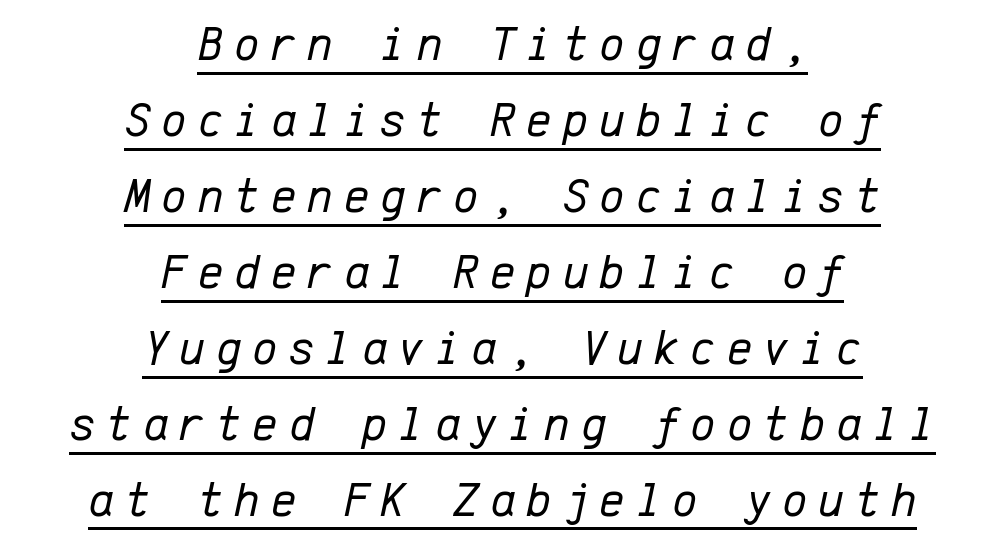
The typesetter chose a symmetrical, centered arrangement here. The typeface has the unassuming heft of standard copy or less. What stands out about the letter spacing? Its width — letters are far apart. A baseline rule has been typeset under these characters.
